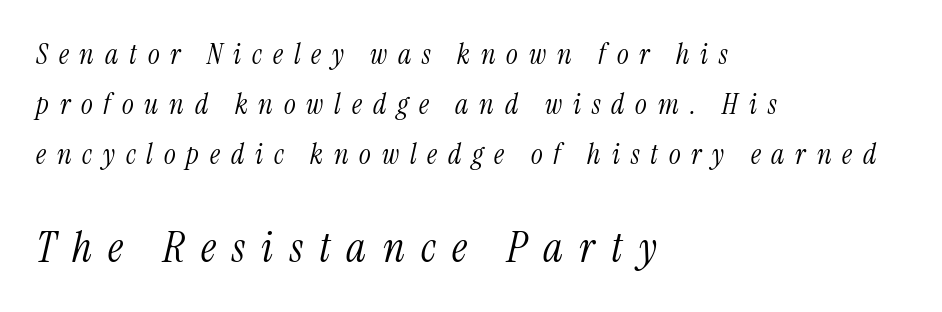
The image shows 42 px light, condensed serif type, italic (leaning right); set left-aligned, line spacing 1.79x, unusually wide letter spacing (+0.39 em), not underlined; the second (bottom) block is 1.5x larger; medium stroke contrast and a medium x-height.
